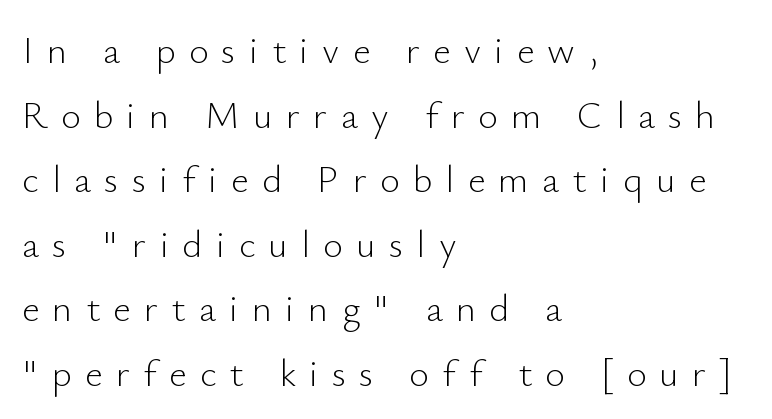
You could not count columns in this text — the font is proportionally spaced. Stroke thickness stays within the range of a standard reading face or lighter. Do the letters lean? They stand straight. These lines are composed in type without serifs.
